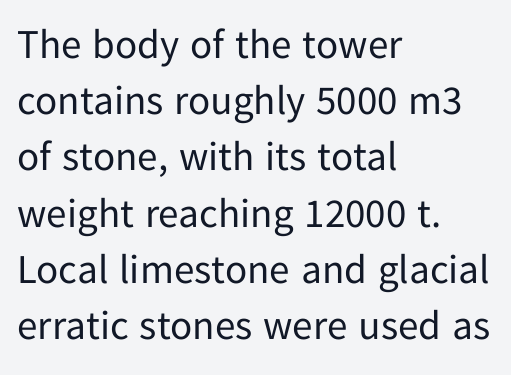
The image shows 41 px regular-weight sans-serif type, upright; set left-aligned, normal line spacing (1.37x), normal letter spacing, not underlined; low stroke contrast and a medium x-height.
